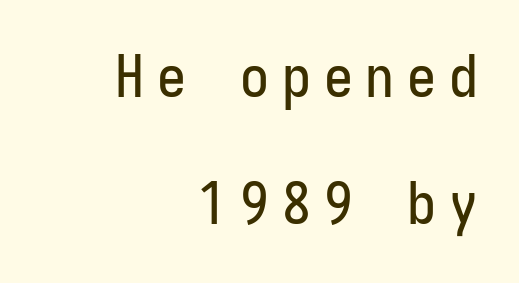
Q: Is the text italic (slanted)? A: No, it is upright.
Q: Is the typeface a serif or a sans-serif typeface? A: Sans-serif.
Q: Is the text underlined? A: No.
Q: How is the paragraph aligned? A: Right-aligned.
Q: Is the spacing between letters normal or unusually wide? A: Unusually wide.
Q: Is the spacing between lines tight, normal or loose? A: Loose.
Q: Width (condensed, normal, or wide)? A: Condensed.
Q: Stroke contrast? A: Low.
Q: x-height? A: Medium.
Q: Monospaced? A: Yes.
